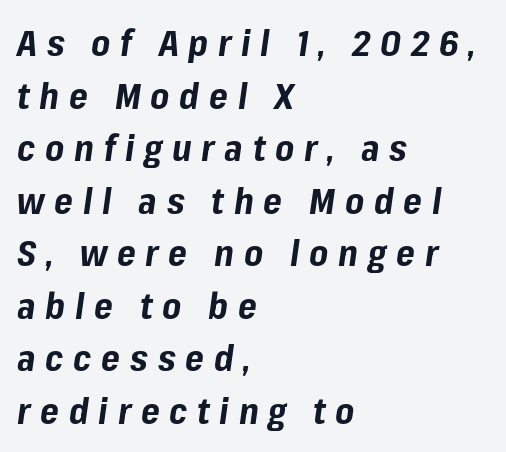
These lines are rendered in a variable-pitch font. Lines of text with bare space underneath. The ragged edge is on the right, which tells us the setting is flush left. A typesetter would mark this as italic. This rendering widens character spacing well past its baseline value. Each glyph is drawn with heavy, bold strokes.
